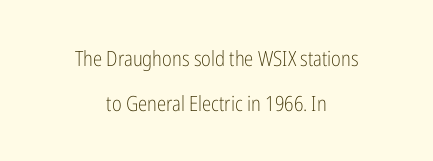
The image shows 21 px text type, upright; set centered, loose line spacing (2.14x), normal letter spacing, not underlined.
